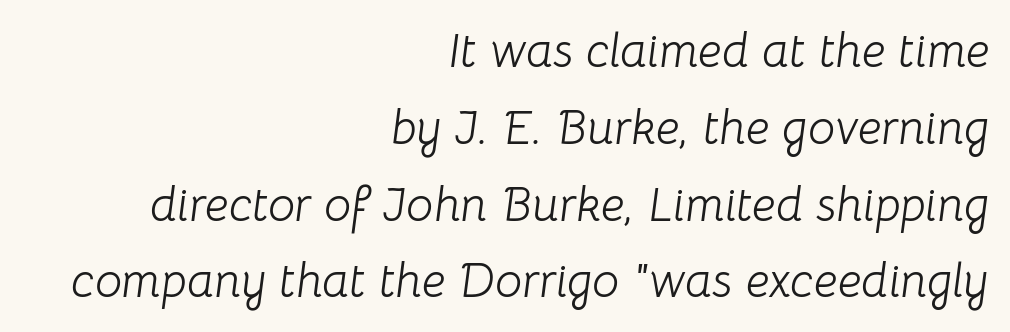
{"italic": "yes", "lean": "right", "slant_degrees": 8, "bold": "no", "weight": "light", "width": "normal", "stroke_contrast": "low", "x_height": "medium", "monospaced": "no", "underline": "no", "align": "right", "line_spacing": "normal", "line_spacing_ratio": 1.6, "letter_spacing": "normal", "letter_spacing_em": 0.0, "glyph_px": 48}
